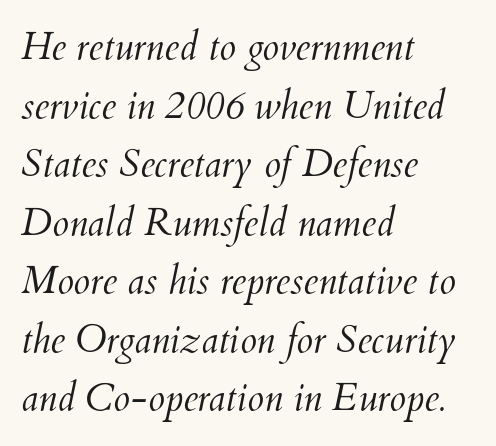
Notice how the passage keeps a crisp vertical edge on the left only. Italic: yes, the glyphs are oblique. Weight: not bold — regular or lighter. Each word holds together tightly as a unit, with standard inter-letter gaps. Does the leading feel generous? No, just average. The specimen omits any rule beneath the text block's lines.
